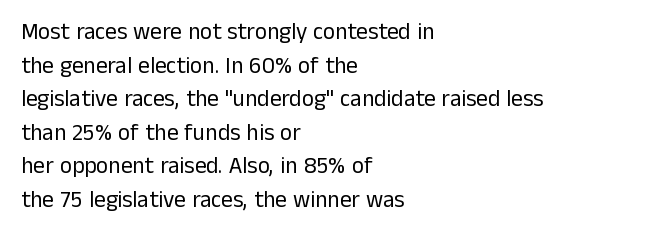
The image shows 23 px text type, upright; set left-aligned, normal line spacing (1.46x), normal letter spacing, not underlined.
